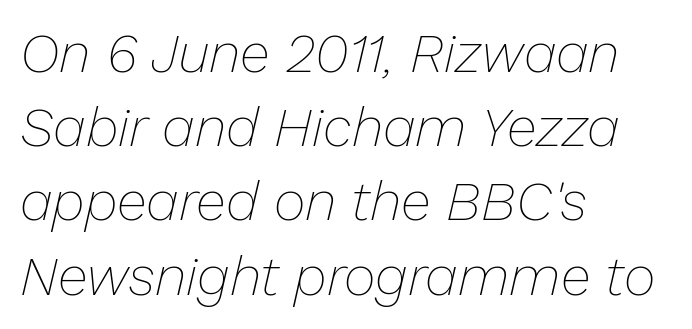
The space directly below the letters is spotless. Regarding leading, the lines here are spaced in the standard way. Observe the lean: these are italic letterforms. The face used here is proportionally spaced, like ordinary book or web type. Line beginnings align vertically; line endings do not.
